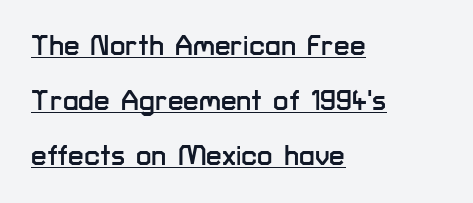
The image shows 28 px sans-serif type, upright; set left-aligned, loose line spacing (1.96x), normal letter spacing, underlined; low stroke contrast and a medium x-height.
